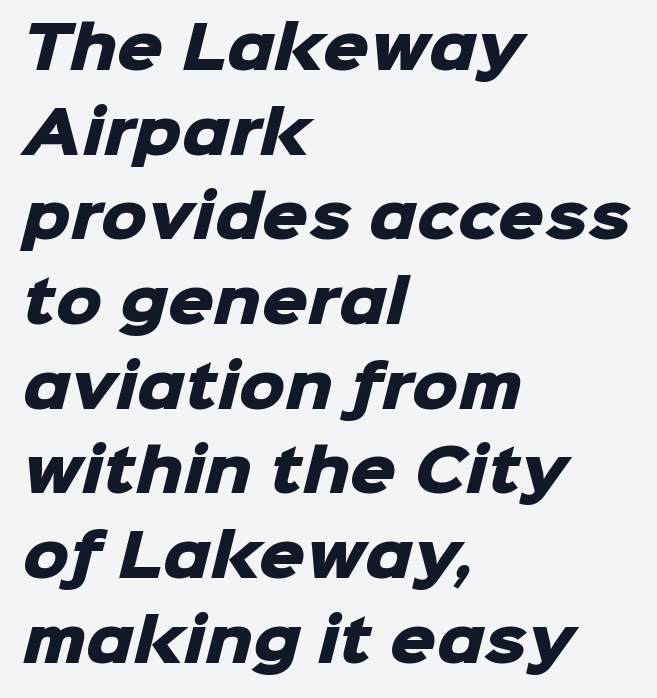
The image shows 58 px heavy sans-serif type; set left-aligned, normal line spacing (1.46x), normal letter spacing, not underlined; low stroke contrast and a medium x-height.
